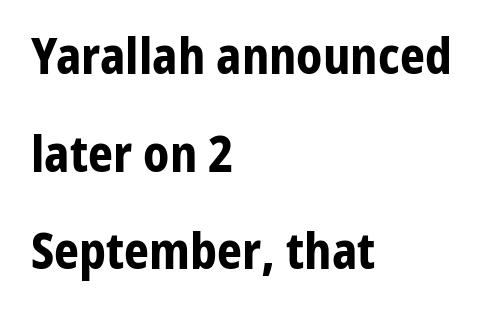
The image shows 49 px bold sans-serif type, upright; set left-aligned, loose line spacing (1.99x), normal letter spacing, not underlined; low stroke contrast and a medium x-height.
